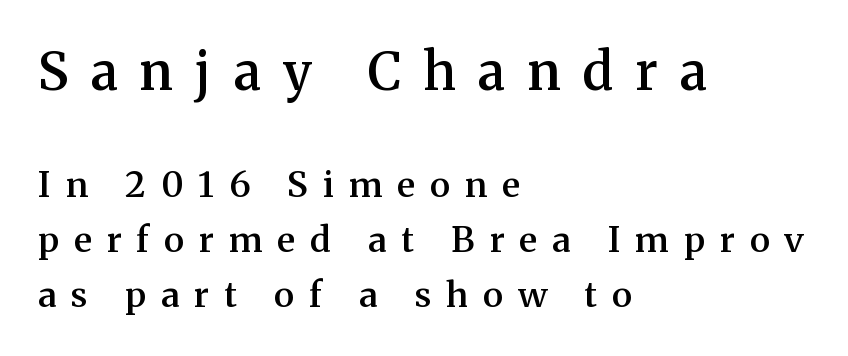
The image shows 52 px semibold serif type, upright; set left-aligned, normal line spacing (1.58x), unusually wide letter spacing (+0.43 em), not underlined; the first (top) block is 1.49x larger; medium stroke contrast and a medium x-height.
